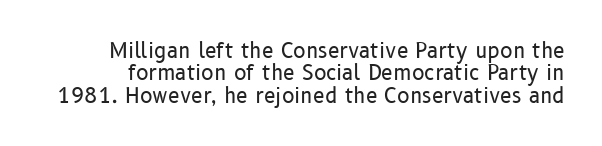
Is this a heavy cut? Hardly; it is regular or lighter. Upright lettering throughout. The gaps between neighbouring characters are ordinary and unremarkable. Just letters on the line, the space beneath them empty. Interline gaps are noticeably narrow in this sample.
